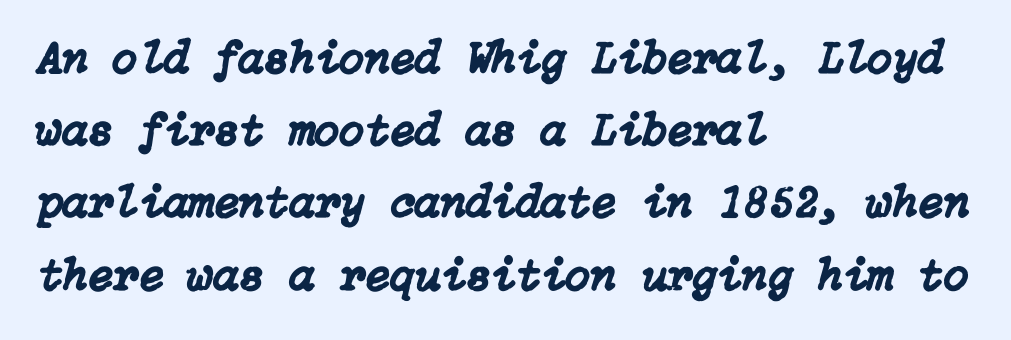
The image shows 46 px text type, italic (leaning right); set left-aligned, normal line spacing (1.57x), normal letter spacing, not underlined; low stroke contrast and a medium x-height.
